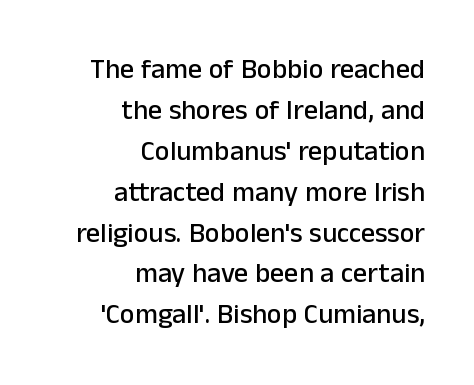
Q: Is the text italic (slanted)? A: No, it is upright.
Q: Is the typeface a serif or a sans-serif typeface? A: Sans-serif.
Q: Is the text underlined? A: No.
Q: How is the paragraph aligned? A: Right-aligned.
Q: Is the spacing between letters normal or unusually wide? A: Normal.
Q: Is the spacing between lines tight, normal or loose? A: Normal.
Q: Width (condensed, normal, or wide)? A: Normal.
Q: Stroke contrast? A: Low.
Q: x-height? A: Medium.
Q: Monospaced? A: No.
